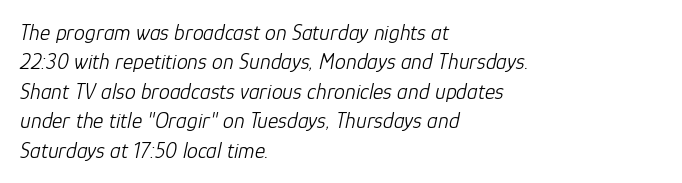
The image shows 22 px text type, italic (leaning right); set left-aligned, normal line spacing (1.34x), normal letter spacing, not underlined.
